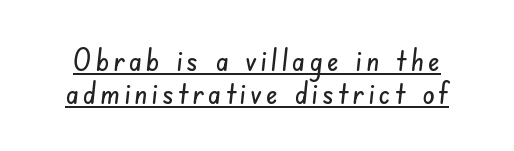
The image shows 31 px condensed sans-serif type; set tight line spacing (1.05x), underlined; low stroke contrast and a small x-height.
